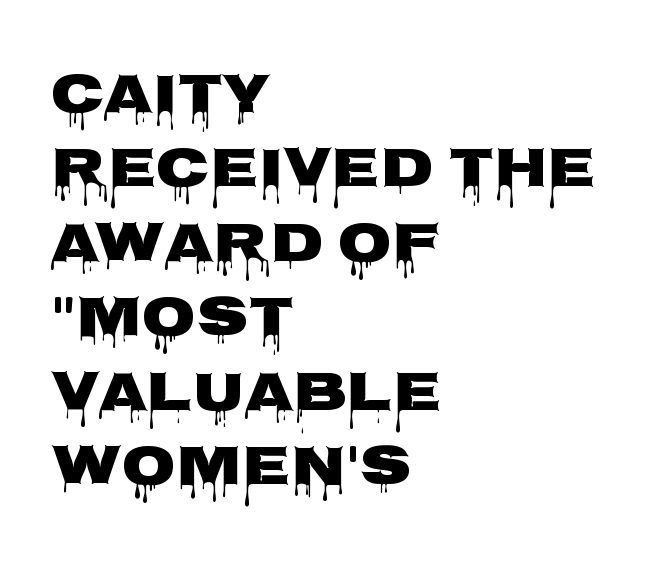
These lines sit exactly where default settings would place them. Where is the straight margin? On the left. Letter spacing: default. Unlike italic type, these characters show no tilt at all.
